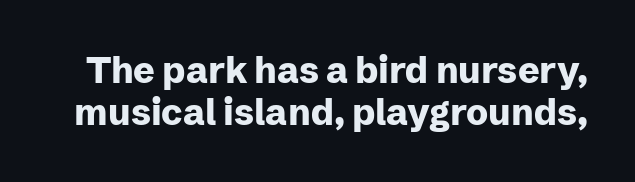
Q: Is the text bold? A: Yes.
Q: Is the text italic (slanted)? A: No, it is upright.
Q: Is the typeface a serif or a sans-serif typeface? A: Sans-serif.
Q: Is the text underlined? A: No.
Q: Is the spacing between letters normal or unusually wide? A: Normal.
Q: Width (condensed, normal, or wide)? A: Normal.
Q: Stroke contrast? A: Low.
Q: x-height? A: Medium.
Q: Monospaced? A: No.
